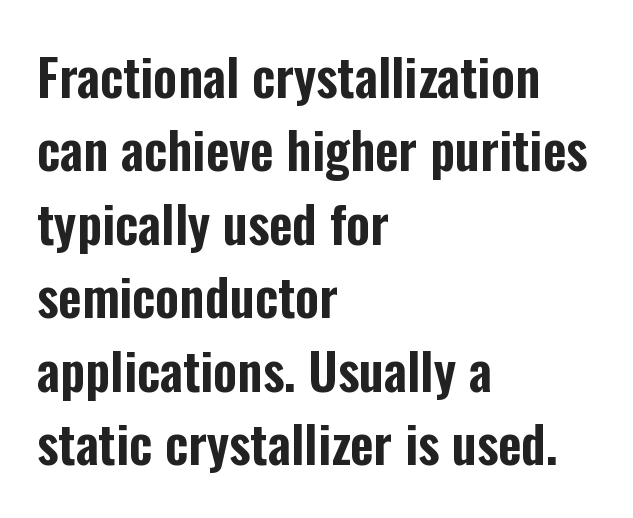
Q: Is the text italic (slanted)? A: No, it is upright.
Q: Is the typeface a serif or a sans-serif typeface? A: Sans-serif.
Q: Is the text underlined? A: No.
Q: How is the paragraph aligned? A: Left-aligned.
Q: Is the spacing between letters normal or unusually wide? A: Normal.
Q: Is the spacing between lines tight, normal or loose? A: Normal.
Q: Width (condensed, normal, or wide)? A: Condensed.
Q: Stroke contrast? A: Low.
Q: x-height? A: Medium.
Q: Monospaced? A: No.
